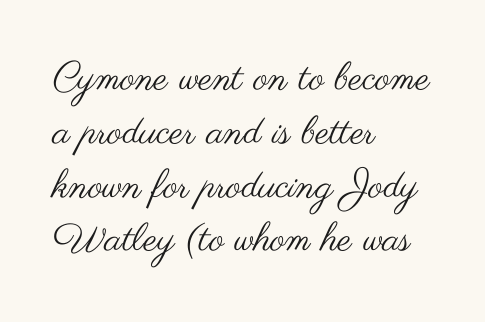
{"serif": "no", "bold": "no", "weight": "regular", "width": "wide", "stroke_contrast": "medium", "x_height": "small", "monospaced": "no", "underline": "no", "align": "left", "line_spacing": "normal", "line_spacing_ratio": 1.38, "letter_spacing": "normal", "letter_spacing_em": 0.0, "glyph_px": 39}
